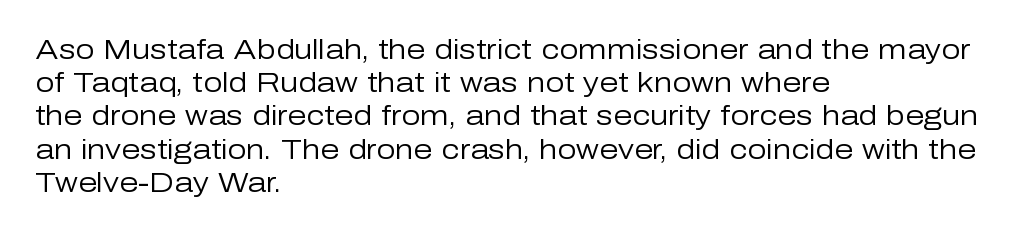
The image shows 27 px text type, upright; set left-aligned, line spacing 1.23x, normal letter spacing, not underlined.
